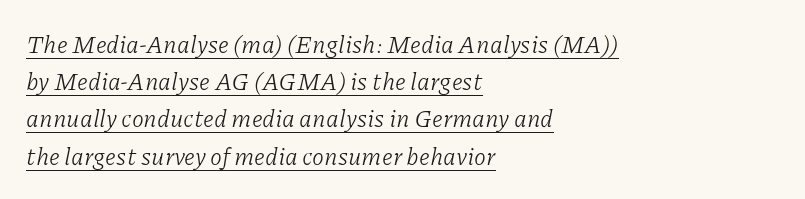
Heaviness? Minimal to ordinary, like unemphasized prose. The lines in this sample share a left origin and differ only in where they stop. Slant detected: the letters are inclined. You could call the tracking neutral — neither tight nor loose. The passage shown is underscored from start to finish.
